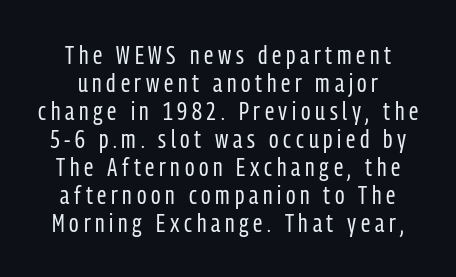
{"italic": "no", "bold": "no", "underline": "no", "line_spacing": "tight", "line_spacing_ratio": 1.08, "glyph_px": 26}
